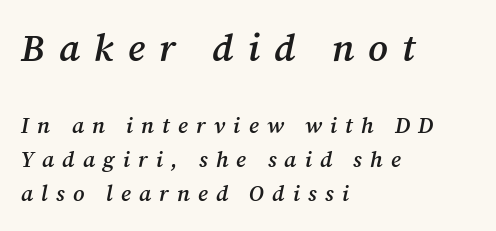
{"serif": "yes", "italic": "yes", "lean": "right", "slant_degrees": 12, "bold": "semi", "weight": "semibold", "width": "normal", "stroke_contrast": "medium", "x_height": "medium", "monospaced": "no", "underline": "no", "align": "left", "line_spacing": "normal", "line_spacing_ratio": 1.55, "letter_spacing": "wide", "letter_spacing_em": 0.37, "larger_block": "first", "size_ratio": 1.73, "glyph_px": 38}
